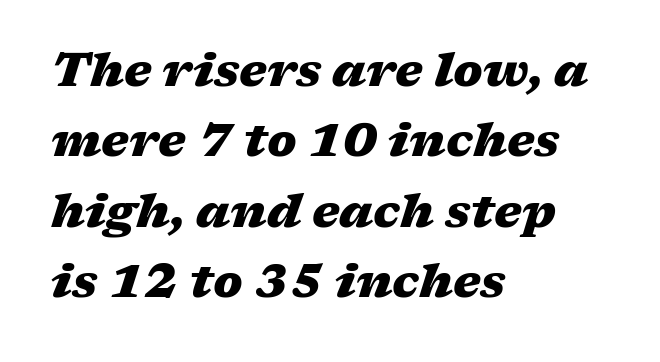
Q: Is the text bold? A: Yes.
Q: Is the text italic (slanted)? A: Yes, it leans right by about 17 degrees.
Q: Is the text underlined? A: No.
Q: How is the paragraph aligned? A: Left-aligned.
Q: Is the spacing between letters normal or unusually wide? A: Normal.
Q: Is the spacing between lines tight, normal or loose? A: Normal.
Q: Width (condensed, normal, or wide)? A: Wide.
Q: Stroke contrast? A: Medium.
Q: x-height? A: Medium.
Q: Monospaced? A: No.
